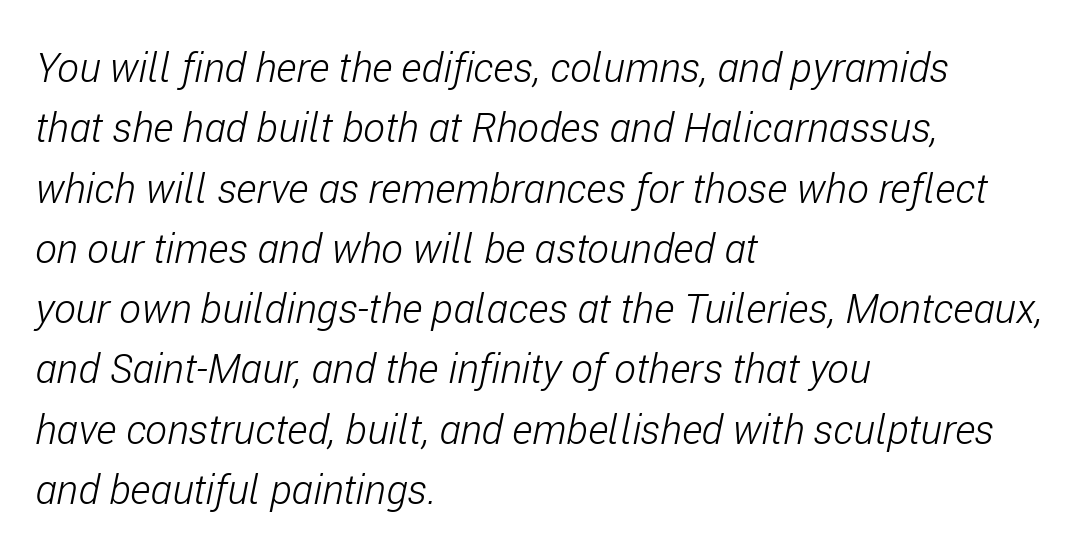
The passage shown is not bold in any degree. Vertical spacing — default. This sample has the flowing, uneven cadence of proportional lettering. The strip under each line holds only bare page.
